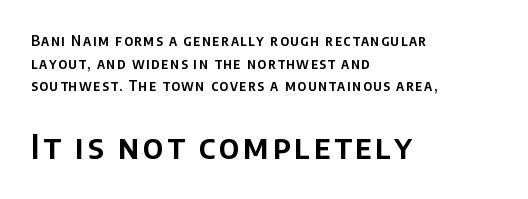
Q: Is the text italic (slanted)? A: No, it is upright.
Q: Is the typeface a serif or a sans-serif typeface? A: Sans-serif.
Q: Is the text underlined? A: No.
Q: How is the paragraph aligned? A: Left-aligned.
Q: Is the spacing between lines tight, normal or loose? A: Normal.
Q: Which block of text is set in a larger size, the first (top) or the second (bottom)? A: The second (bottom) one.
Q: Width (condensed, normal, or wide)? A: Normal.
Q: Stroke contrast? A: Low.
Q: x-height? A: Large.
Q: Monospaced? A: No.
